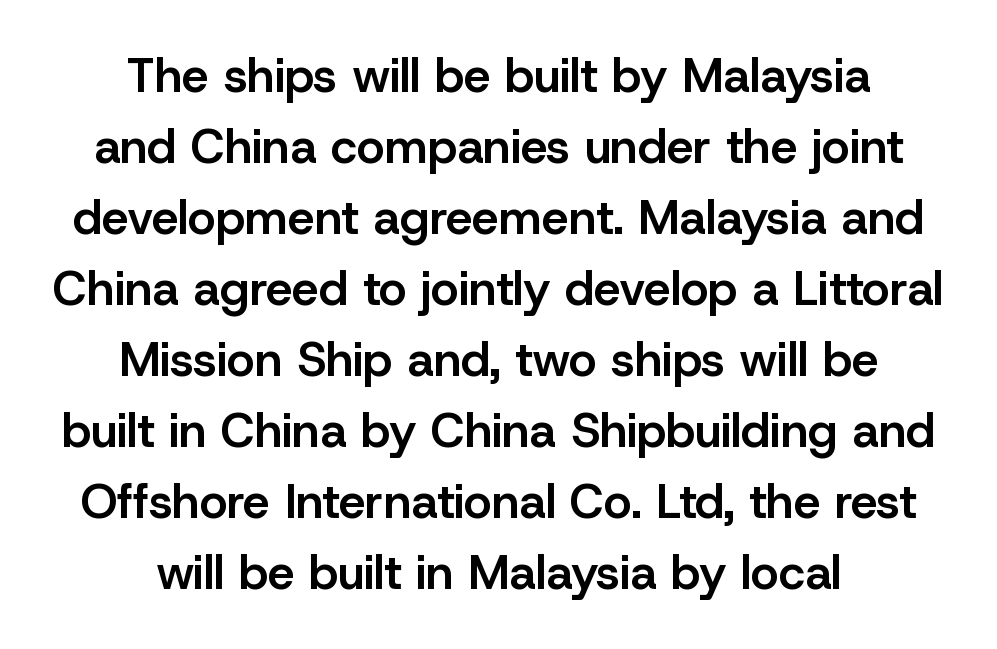
{"serif": "no", "italic": "no", "bold": "semi", "weight": "semibold", "width": "normal", "stroke_contrast": "low", "x_height": "medium", "monospaced": "no", "underline": "no", "align": "center", "line_spacing": "normal", "line_spacing_ratio": 1.48, "letter_spacing": "normal", "letter_spacing_em": 0.0, "glyph_px": 48}
